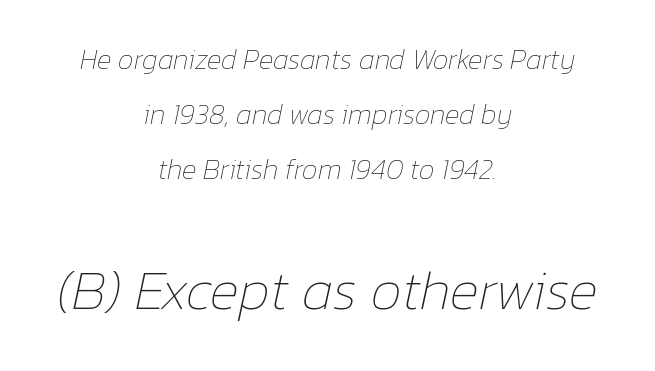
The image shows 56 px thin type, italic (leaning right); set centered, loose line spacing (1.96x), normal letter spacing, not underlined; the second (bottom) block is 2.0x larger; low stroke contrast and a medium x-height.
